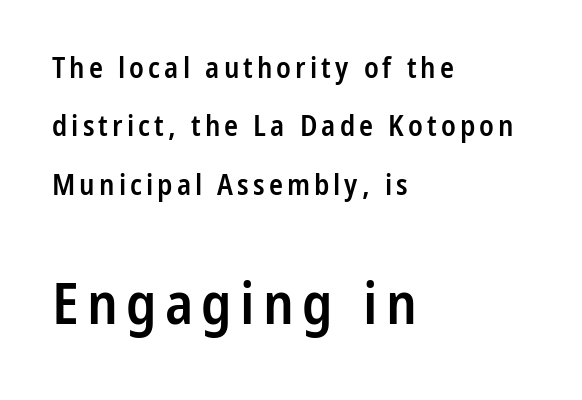
{"serif": "no", "italic": "no", "bold": "semi", "weight": "semibold", "width": "condensed", "stroke_contrast": "low", "x_height": "medium", "monospaced": "no", "underline": "no", "align": "left", "line_spacing": "loose", "line_spacing_ratio": 2.01, "larger_block": "second", "size_ratio": 2.0, "glyph_px": 58}
